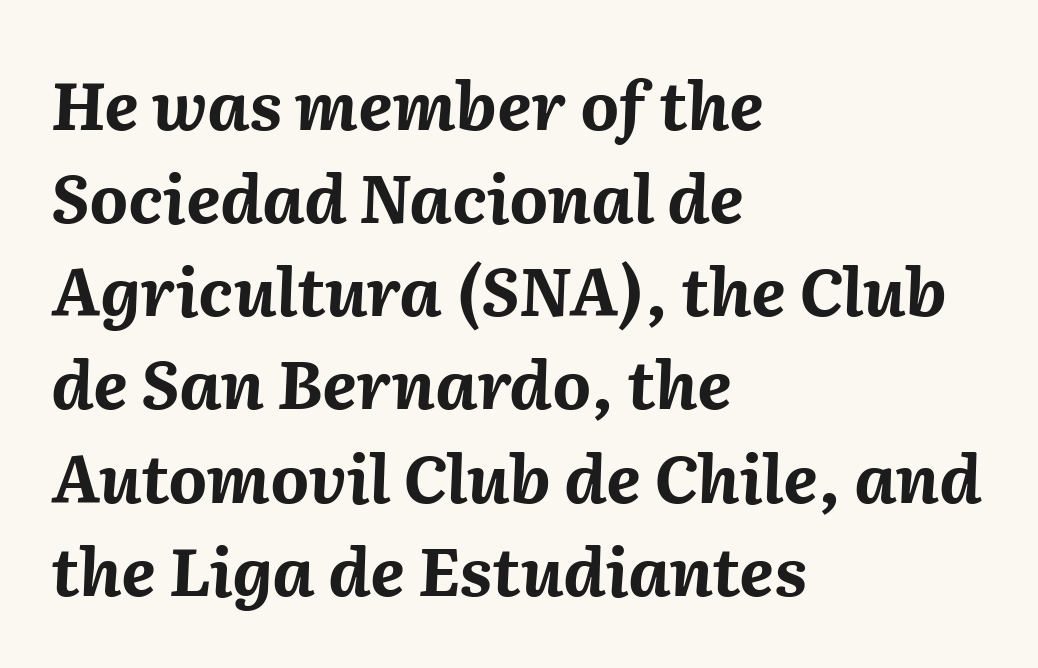
The image shows 67 px bold type, italic (leaning right); set left-aligned, normal line spacing (1.39x), normal letter spacing, not underlined; medium stroke contrast and a medium x-height.
